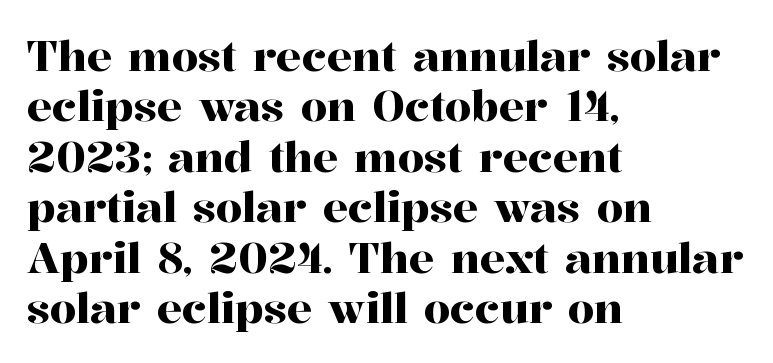
Examine the stroke ends and you'll spot serifs. Honestly, the letter spacing is just normal — you wouldn't notice it. This is roman type, the default non-slanted kind. A bare baseline throughout the passage. Short and long lines alike share a common starting point at left.
